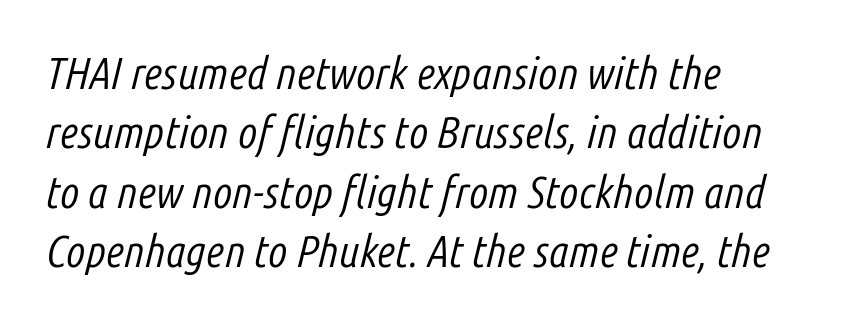
{"italic": "yes", "lean": "right", "slant_degrees": 14, "bold": "no", "weight": "light", "width": "condensed", "stroke_contrast": "low", "x_height": "medium", "monospaced": "no", "underline": "no", "align": "left", "line_spacing": "normal", "line_spacing_ratio": 1.32, "letter_spacing": "normal", "letter_spacing_em": 0.0, "glyph_px": 45}
